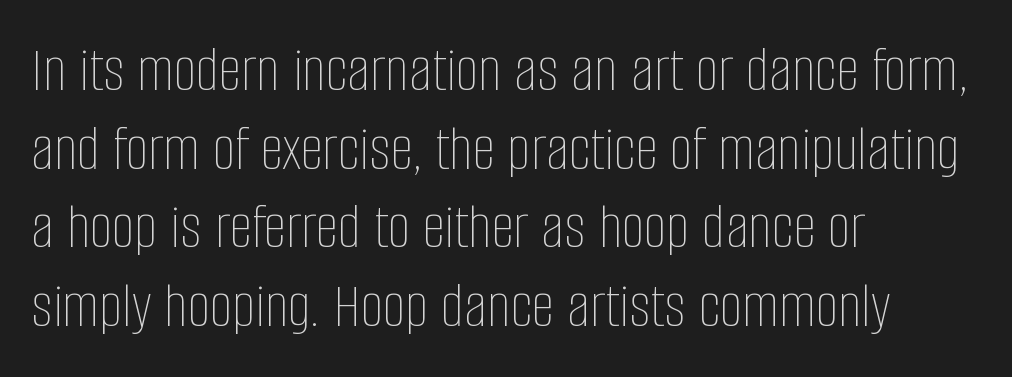
{"italic": "no", "bold": "no", "weight": "thin", "width": "condensed", "stroke_contrast": "low", "x_height": "large", "monospaced": "no", "underline": "no", "align": "left", "line_spacing_ratio": 1.21, "letter_spacing": "normal", "letter_spacing_em": 0.0, "glyph_px": 65}
